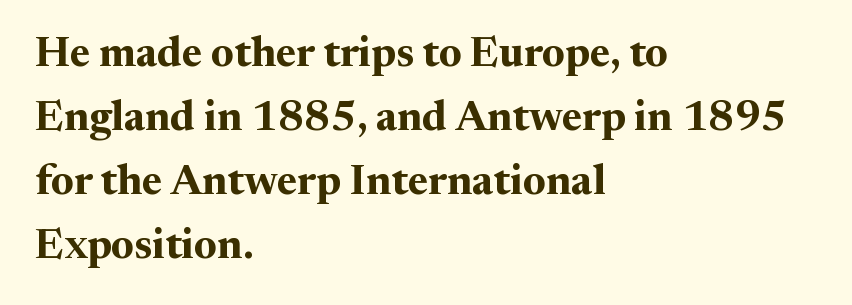
Q: Is the text bold? A: Yes.
Q: Is the text italic (slanted)? A: No, it is upright.
Q: Is the typeface a serif or a sans-serif typeface? A: Serif.
Q: Is the text underlined? A: No.
Q: How is the paragraph aligned? A: Left-aligned.
Q: Is the spacing between letters normal or unusually wide? A: Normal.
Q: Is the spacing between lines tight, normal or loose? A: Normal.
Q: Width (condensed, normal, or wide)? A: Normal.
Q: Stroke contrast? A: Medium.
Q: x-height? A: Medium.
Q: Monospaced? A: No.
